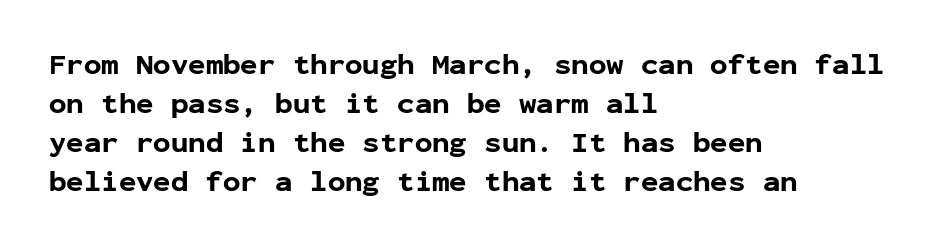
{"serif": "no", "italic": "no", "bold": "yes", "weight": "bold", "width": "normal", "stroke_contrast": "low", "x_height": "medium", "monospaced": "yes", "underline": "no", "align": "left", "line_spacing": "normal", "line_spacing_ratio": 1.34, "letter_spacing": "normal", "letter_spacing_em": 0.0, "glyph_px": 29}
